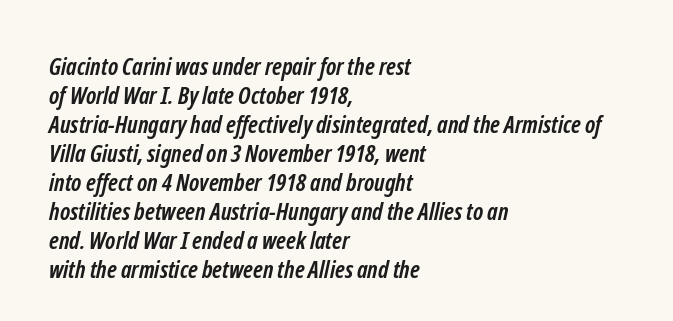
A student would call this left alignment; a typographer would say flush left, rag right. A typesetter would call this zero additional tracking. The zone under the glyphs is completely vacant. Pretty heavy lettering here — definitely bold.
